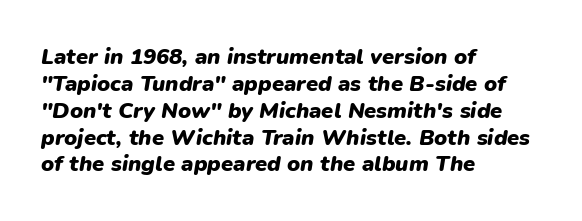
Horizontally, the lines are justified to the leading edge only. The strokes are fattened all the way to bold. Words appear dense and cohesive because spacing is normal. Each row of text sits above clean, open space. Rendered with sloped, italic letterforms.
